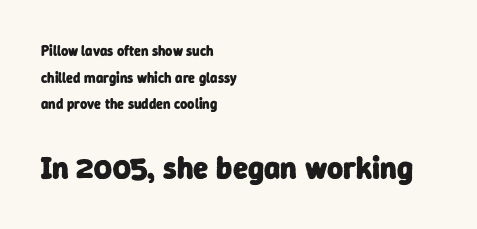
The image shows 31 px heavy sans-serif type; set left-aligned, loose line spacing (1.9x), normal letter spacing, not underlined; the second (bottom) block is 2.21x larger; low stroke contrast and a medium x-height.
